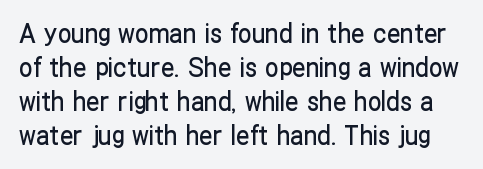
Q: Is the text italic (slanted)? A: No, it is upright.
Q: Is the text underlined? A: No.
Q: Is the spacing between letters normal or unusually wide? A: Normal.
Q: Is the spacing between lines tight, normal or loose? A: Normal.
